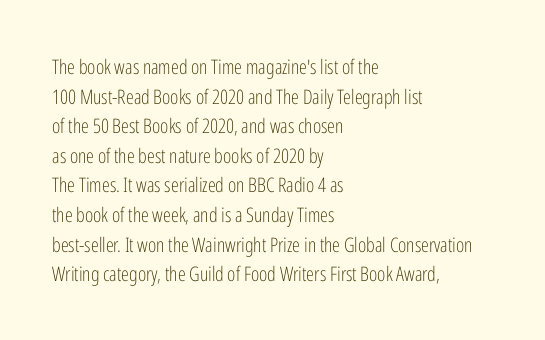
Compared with a typical body face, this is equally light or lighter still. The line texture is even and compact thanks to regular tracking. The space directly below the letters is spotless. Nope, not italic — everything's standing straight.
